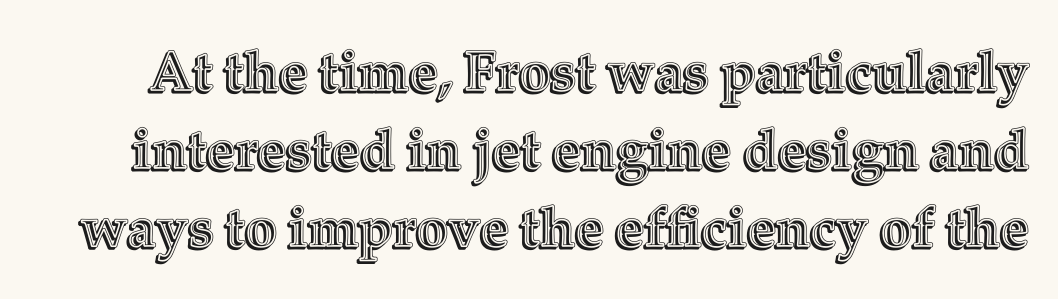
The image shows 56 px text type, upright; set normal line spacing (1.39x), normal letter spacing, not underlined; a medium x-height.
